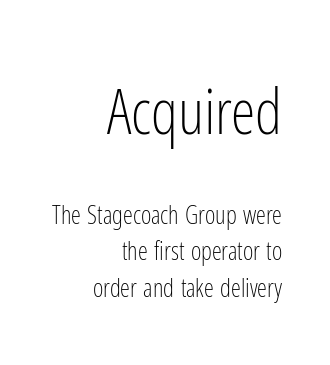
{"serif": "no", "italic": "no", "bold": "no", "weight": "light", "width": "condensed", "stroke_contrast": "low", "x_height": "medium", "monospaced": "no", "underline": "no", "align": "right", "line_spacing": "normal", "line_spacing_ratio": 1.47, "letter_spacing": "normal", "letter_spacing_em": 0.0, "larger_block": "first", "size_ratio": 2.48, "glyph_px": 62}
